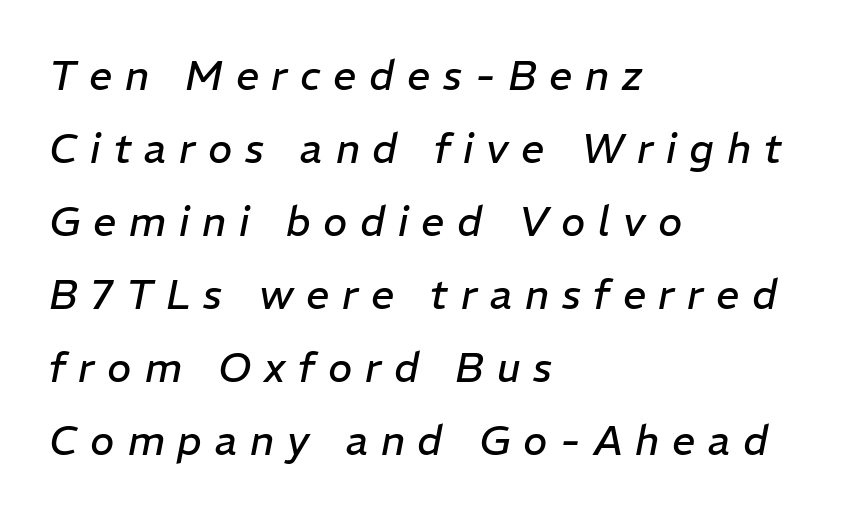
{"italic": "yes", "lean": "right", "slant_degrees": 11, "bold": "no", "weight": "regular", "width": "normal", "stroke_contrast": "low", "x_height": "medium", "monospaced": "no", "underline": "no", "align": "left", "line_spacing_ratio": 1.78, "letter_spacing": "wide", "letter_spacing_em": 0.31, "glyph_px": 41}
